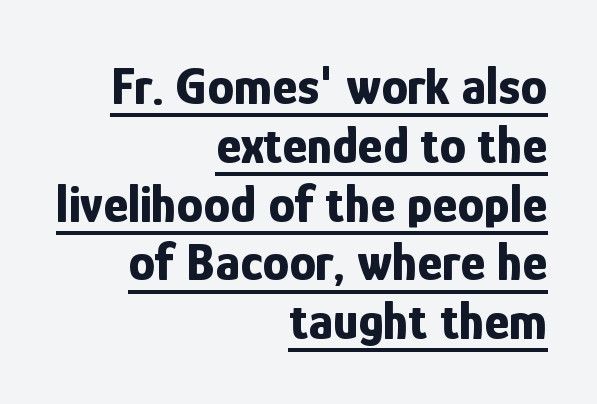
Q: Is the text bold? A: Yes.
Q: Is the text italic (slanted)? A: No, it is upright.
Q: Is the typeface a serif or a sans-serif typeface? A: Sans-serif.
Q: Is the text underlined? A: Yes.
Q: How is the paragraph aligned? A: Right-aligned.
Q: Is the spacing between letters normal or unusually wide? A: Normal.
Q: Is the spacing between lines tight, normal or loose? A: Tight.
Q: Width (condensed, normal, or wide)? A: Condensed.
Q: Stroke contrast? A: Low.
Q: x-height? A: Medium.
Q: Monospaced? A: No.
